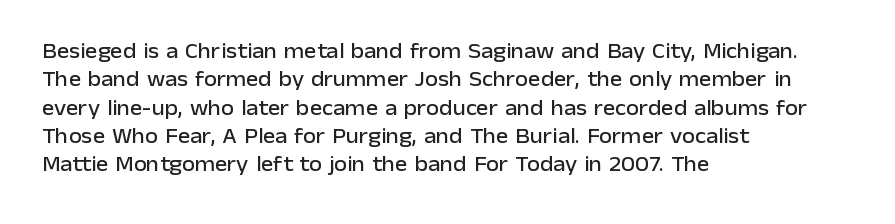
Posture: upright roman. The foot of each line stays bare and open. The passage shown stacks its lines at a standard gap. Alignment: flush left. The horizontal fit of the characters is conventional and even.
